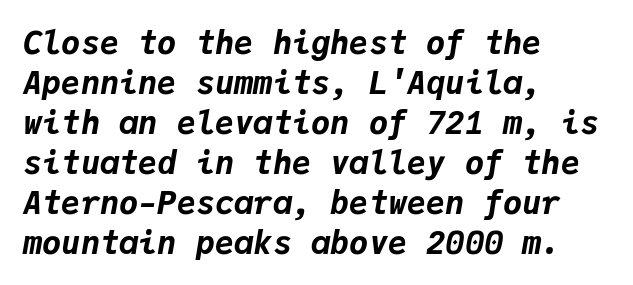
The image shows 32 px bold type, italic (leaning right), monospaced; set left-aligned, normal line spacing (1.25x), normal letter spacing, not underlined; low stroke contrast and a medium x-height.
